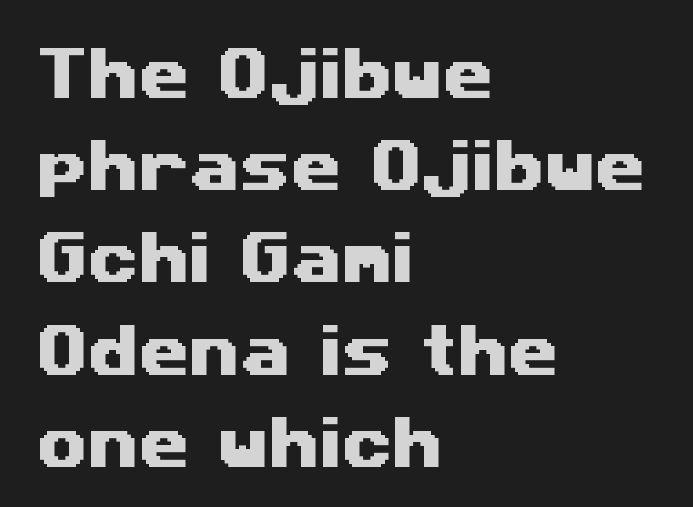
{"serif": "no", "width": "wide", "stroke_contrast": "medium", "x_height": "medium", "monospaced": "no", "underline": "no", "align": "left", "line_spacing": "normal", "line_spacing_ratio": 1.59, "letter_spacing": "normal", "letter_spacing_em": 0.0, "glyph_px": 58}
